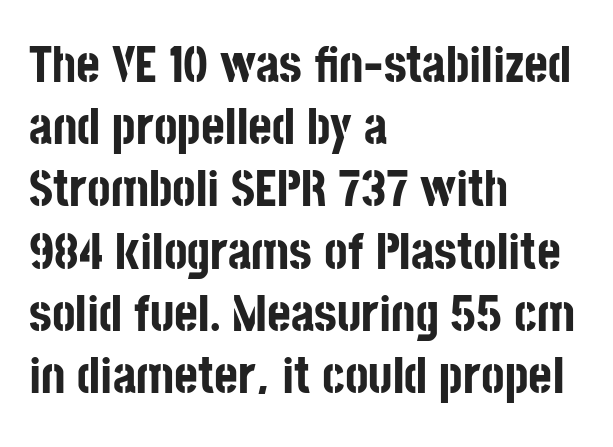
{"serif": "no", "italic": "no", "bold": "yes", "weight": "bold", "width": "condensed", "stroke_contrast": "low", "x_height": "large", "monospaced": "no", "underline": "no", "align": "left", "line_spacing_ratio": 1.22, "letter_spacing": "normal", "letter_spacing_em": 0.0, "glyph_px": 51}
